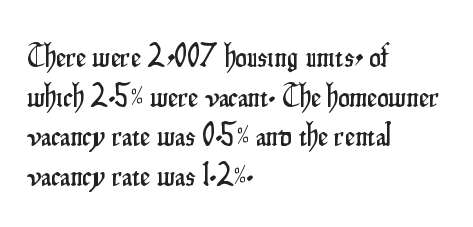
Q: Is the text italic (slanted)? A: No, it is upright.
Q: Is the typeface a serif or a sans-serif typeface? A: Sans-serif.
Q: Is the text underlined? A: No.
Q: How is the paragraph aligned? A: Left-aligned.
Q: Is the spacing between letters normal or unusually wide? A: Normal.
Q: Width (condensed, normal, or wide)? A: Condensed.
Q: Stroke contrast? A: Low.
Q: x-height? A: Small.
Q: Monospaced? A: No.
